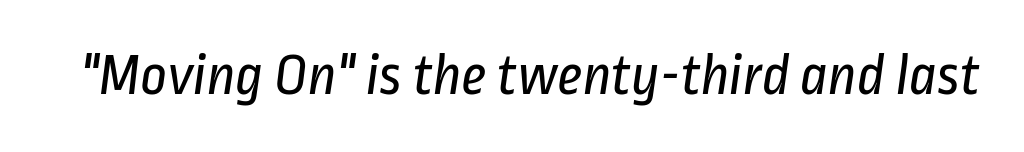
Is this a sans? Yes — the strokes have no serifs. The weight would be labelled regular, book, light, or lighter still. Think of a printed novel: that variable character pitch is what you see here. The foot of each line stays bare and open.
